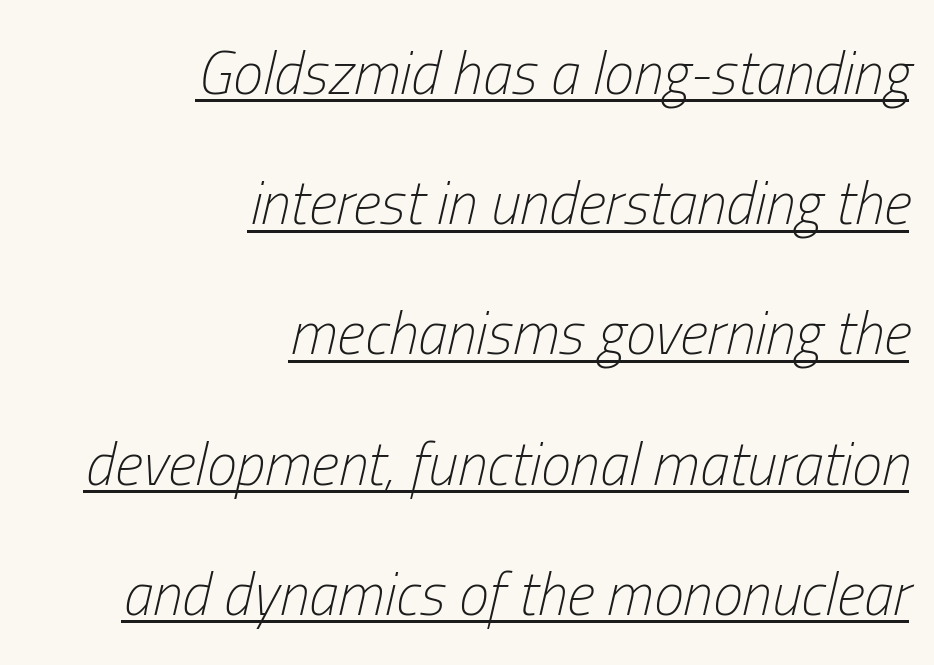
Quick note: underline on. The letterforms sit shoulder to shoulder at normal distance. Horizontally, the lines are justified to the trailing edge only. If you drew a line through each stem, it would be angled. The face used here is proportionally spaced, like ordinary book or web type.
